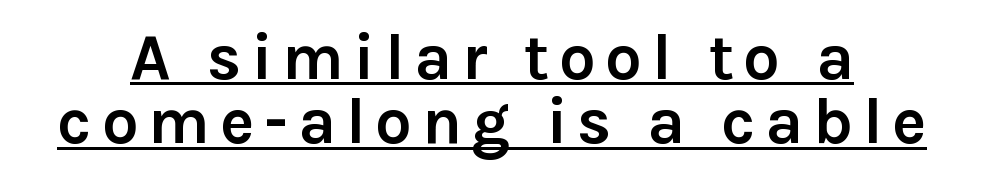
{"serif": "no", "italic": "no", "bold": "yes", "weight": "semibold", "width": "normal", "stroke_contrast": "low", "x_height": "medium", "monospaced": "no", "underline": "yes", "line_spacing": "tight", "line_spacing_ratio": 0.99, "glyph_px": 65}
